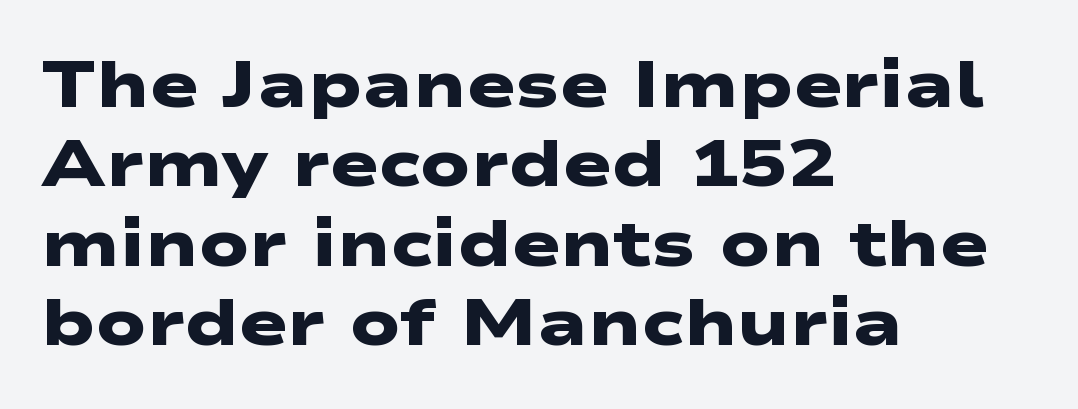
The image shows 65 px heavy, wide sans-serif type; set left-aligned, line spacing 1.22x, normal letter spacing, not underlined; low stroke contrast and a medium x-height.
